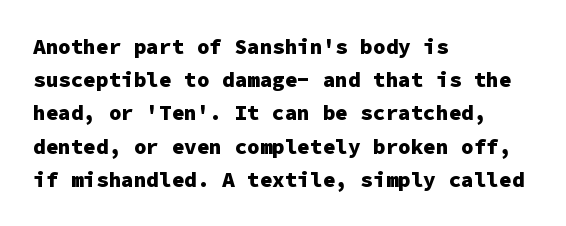
The font is running at its bold setting. Letters rest on an invisible, unmarked baseline. Students, note that the glyphs here touch the page at normal intervals. The rendering anchors every line to the left-hand side.
